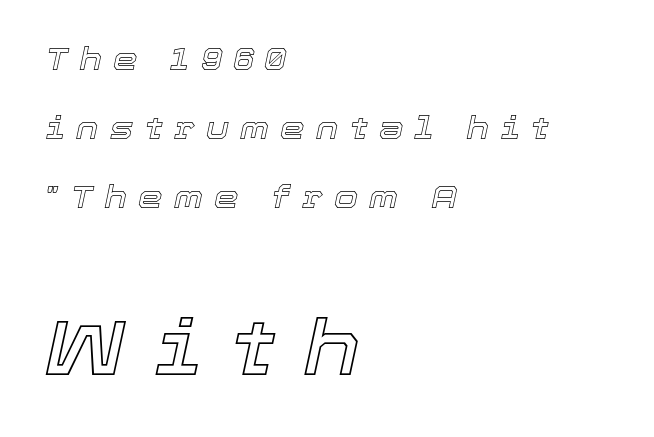
Typesetter's note — lower block bumped up in size, upper block left smaller. These lines have a slow, spaced-out rhythm from letter to letter. Do the characters align in a grid? No, the font is proportional. Rows of type keep a wide berth in the vertical direction. Line beginnings align vertically; line endings do not.
